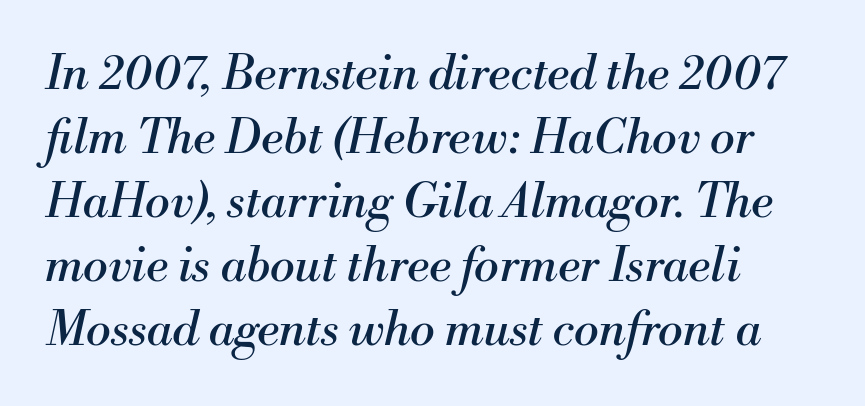
Descenders hang freely into open space. This is not heavy type; no bold has been used. The characters display serif detailing at their extremities. The text carries the slant typical of an italic or oblique font. The compositor pushed each line to the left boundary. The rendering keeps characters at their native spacing.
